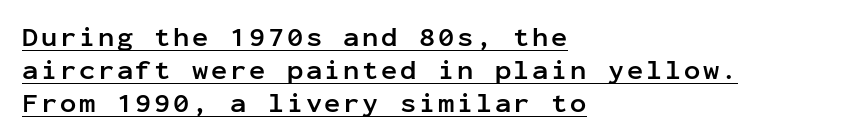
{"italic": "no", "bold": "yes", "underline": "yes", "align": "left", "line_spacing_ratio": 1.22, "glyph_px": 27}
